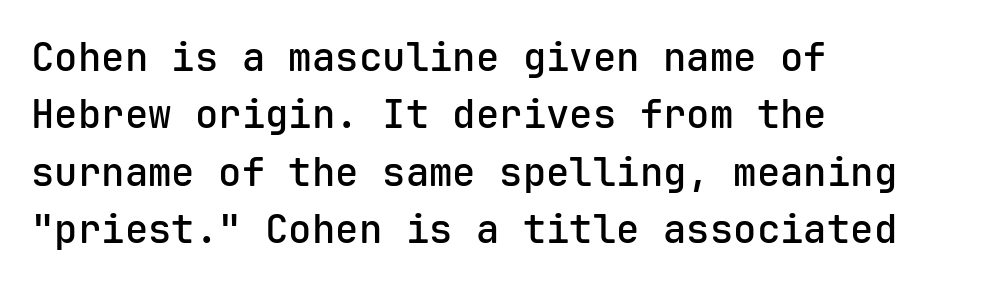
Notice how descenders clear the ascenders below comfortably — that's standard leading. Unlike a traditional serif, this face leaves its strokes unadorned. Look at the tracking — it's just the regular setting, nothing added. Summary of weight: moderately heavy, a semibold. The letters march in equal steps, a hallmark of fixed-pitch type.
